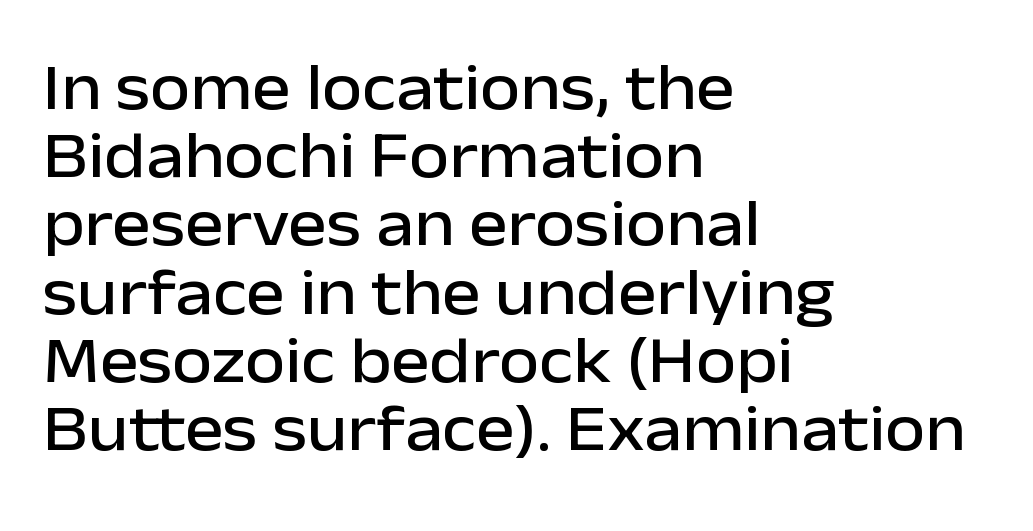
The image shows 65 px sans-serif type, upright; set left-aligned, tight line spacing (1.05x), normal letter spacing, not underlined; low stroke contrast and a medium x-height.
